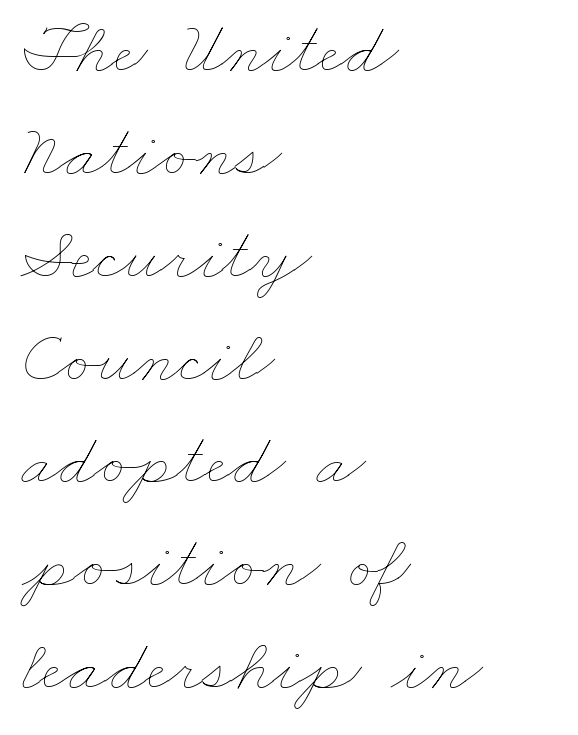
The image shows 74 px thin, wide type; set left-aligned, normal line spacing (1.39x), normal letter spacing, not underlined; low stroke contrast and a small x-height.
